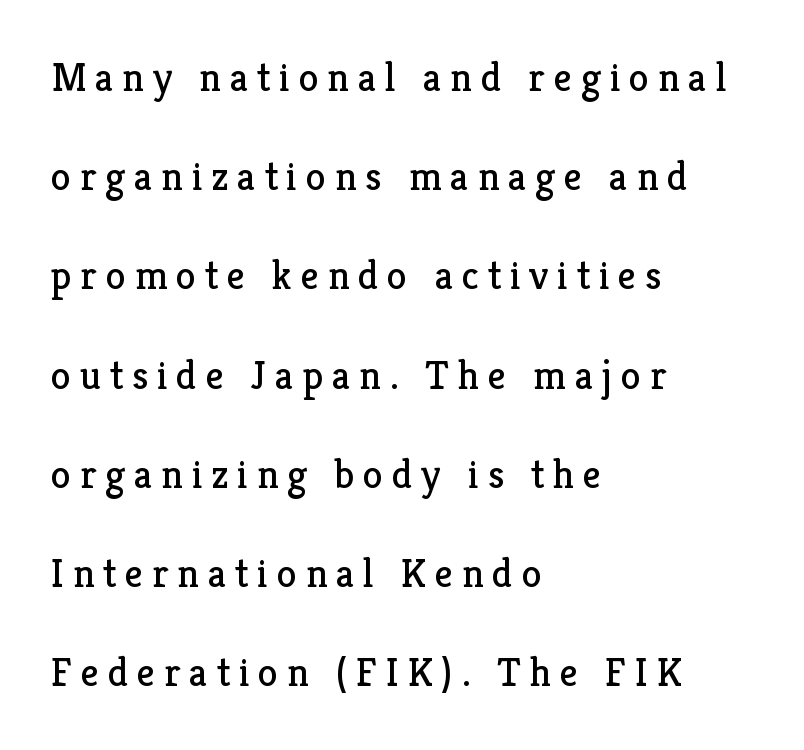
The image shows 41 px regular-weight serif type, upright; set left-aligned, loose line spacing (2.42x), unusually wide letter spacing (+0.21 em), not underlined; low stroke contrast and a medium x-height.
